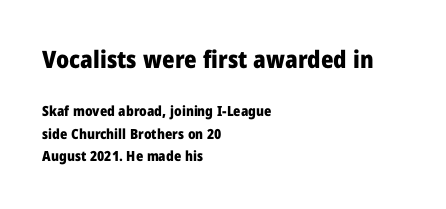
The image shows 24 px bold type, upright; set left-aligned, normal line spacing (1.64x), normal letter spacing, not underlined; the first (top) block is 1.71x larger.
